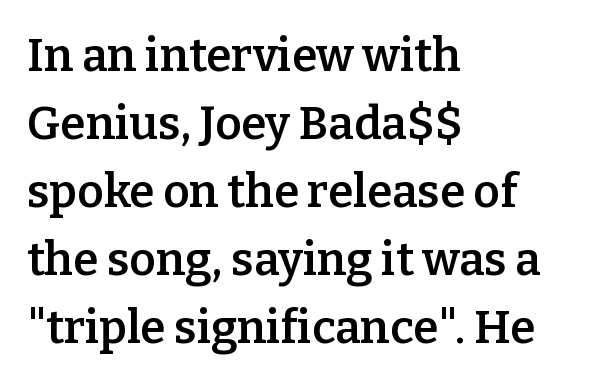
{"serif": "yes", "italic": "no", "bold": "semi", "weight": "semibold", "width": "normal", "stroke_contrast": "low", "x_height": "medium", "monospaced": "no", "underline": "no", "align": "left", "line_spacing": "normal", "line_spacing_ratio": 1.48, "letter_spacing": "normal", "letter_spacing_em": 0.0, "glyph_px": 46}
